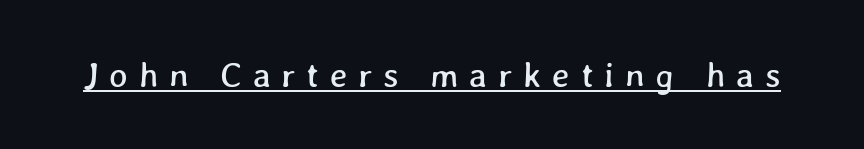
A rule runs beneath these lines of type. Characters follow at a spacing far wider than the type designer built in. A typesetter would call this proportional, since set widths differ per character.
